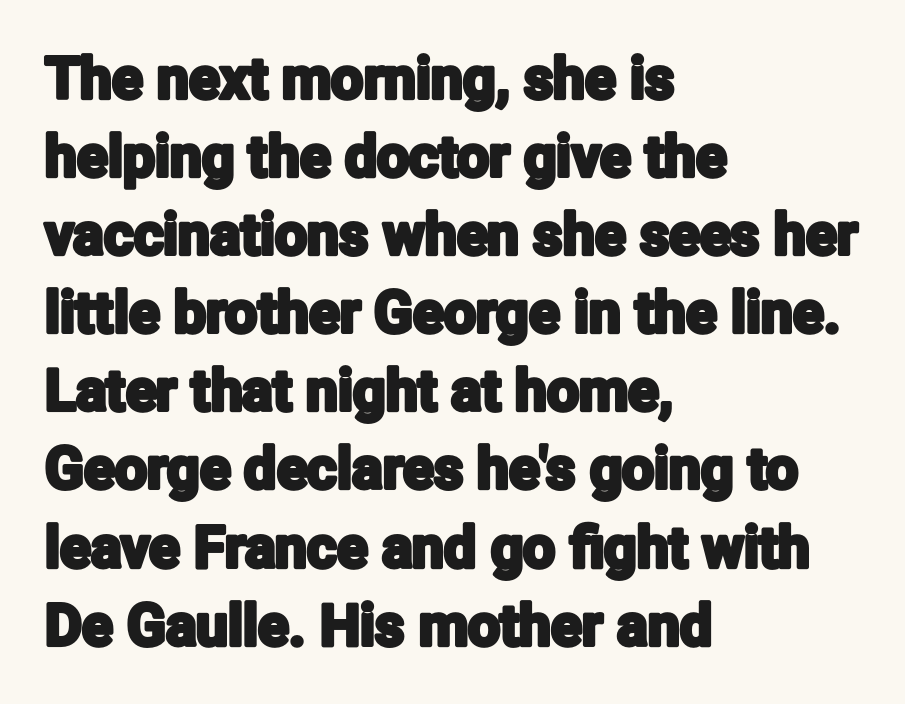
The image shows 57 px condensed sans-serif type, upright; set left-aligned, normal line spacing (1.37x), normal letter spacing, not underlined; low stroke contrast and a medium x-height.
